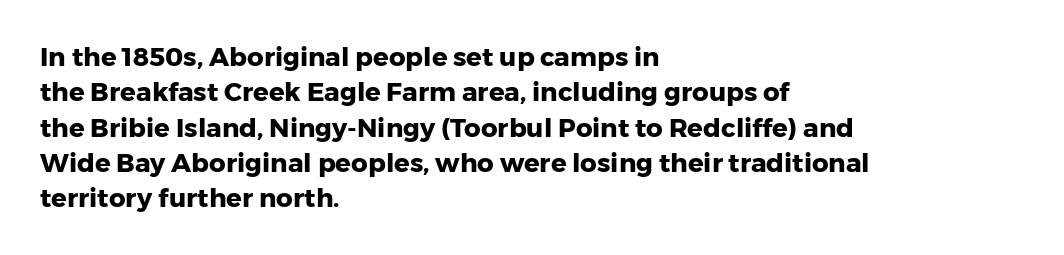
The image shows 26 px bold type, upright; set left-aligned, normal line spacing (1.36x), normal letter spacing, not underlined.
